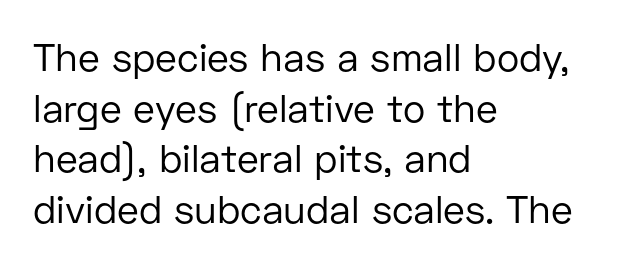
{"serif": "no", "italic": "no", "bold": "no", "weight": "regular", "width": "normal", "stroke_contrast": "low", "x_height": "medium", "monospaced": "no", "underline": "no", "align": "left", "line_spacing": "normal", "line_spacing_ratio": 1.33, "letter_spacing": "normal", "letter_spacing_em": 0.0, "glyph_px": 38}
